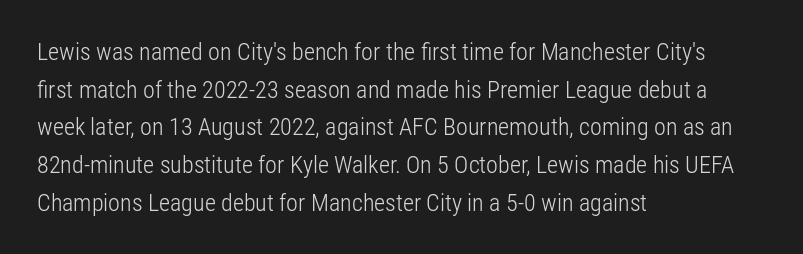
The setting favours the left margin, as ordinary paragraphs usually do. The face looks like a standard text weight, possibly lighter. Each row of text sits above clean, open space. Posture: straight, roman, zero tilt.
